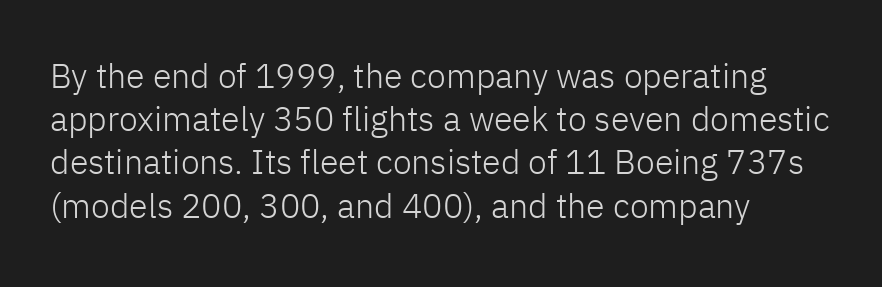
{"serif": "no", "italic": "no", "bold": "no", "weight": "light", "width": "normal", "stroke_contrast": "low", "x_height": "medium", "monospaced": "no", "underline": "no", "align": "left", "line_spacing": "normal", "line_spacing_ratio": 1.27, "letter_spacing": "normal", "letter_spacing_em": 0.0, "glyph_px": 34}
